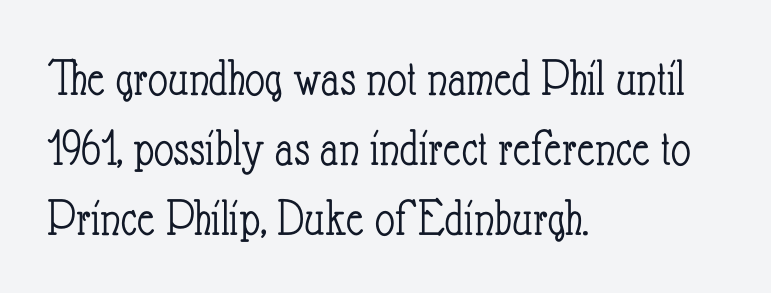
The image shows 54 px light, condensed type, upright; set left-aligned, normal line spacing (1.3x), normal letter spacing, not underlined; low stroke contrast and a small x-height.
